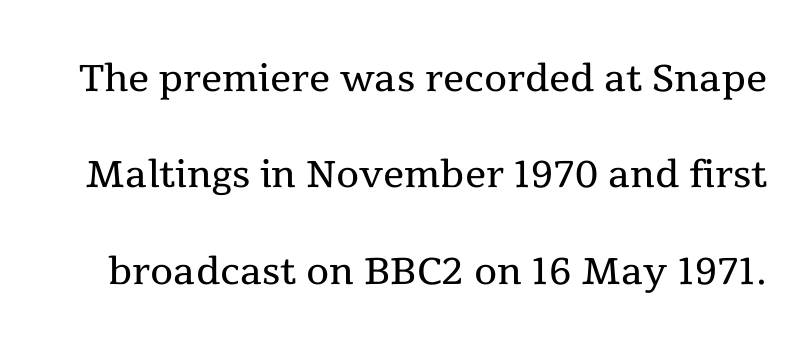
Is this a heavy cut? Hardly; it is regular or lighter. Upright lettering throughout. Check under the words: just untouched page. Spacing between characters is what you'd get straight out of the box.
